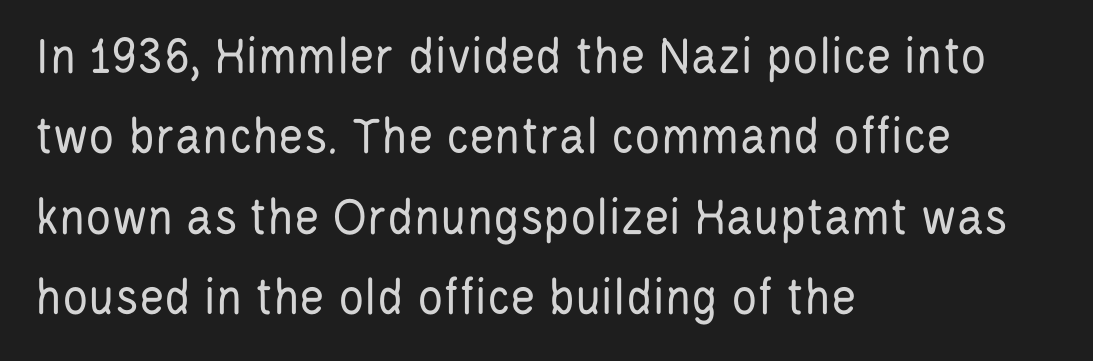
{"serif": "no", "italic": "no", "bold": "no", "weight": "regular", "width": "condensed", "stroke_contrast": "low", "x_height": "large", "monospaced": "no", "underline": "no", "align": "left", "line_spacing": "normal", "line_spacing_ratio": 1.49, "letter_spacing": "normal", "letter_spacing_em": 0.0, "glyph_px": 54}
